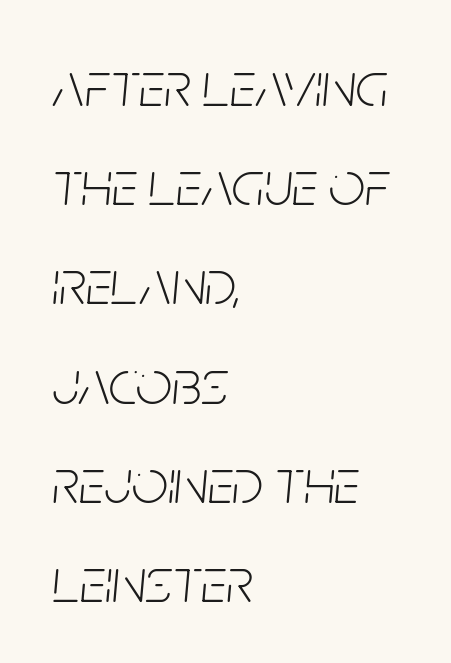
Q: Is the text bold? A: No.
Q: Is the text italic (slanted)? A: Yes, it leans right by about 5 degrees.
Q: Is the text underlined? A: No.
Q: How is the paragraph aligned? A: Left-aligned.
Q: Is the spacing between letters normal or unusually wide? A: Normal.
Q: Is the spacing between lines tight, normal or loose? A: Normal.
Q: Width (condensed, normal, or wide)? A: Condensed.
Q: Stroke contrast? A: Low.
Q: x-height? A: Large.
Q: Monospaced? A: No.
